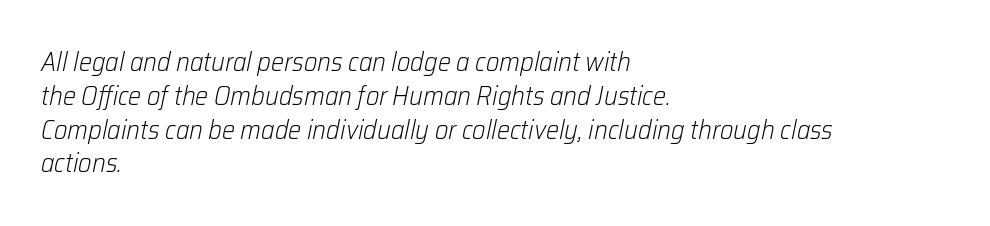
{"italic": "yes", "lean": "right", "slant_degrees": 12, "bold": "no", "underline": "no", "align": "left", "line_spacing": "normal", "line_spacing_ratio": 1.3, "letter_spacing": "normal", "letter_spacing_em": 0.0, "glyph_px": 26}
